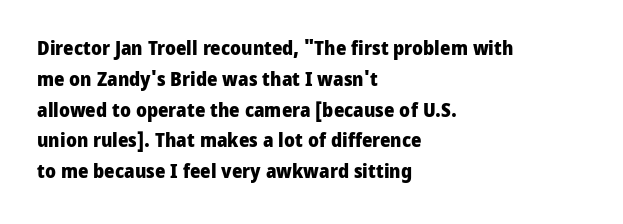
The image shows 20 px bold type, upright; set left-aligned, normal line spacing (1.54x), normal letter spacing, not underlined.
